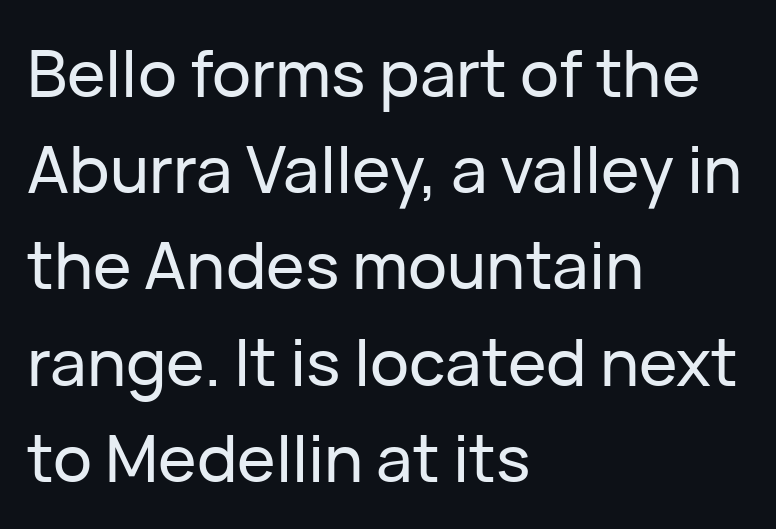
{"serif": "no", "italic": "no", "width": "normal", "stroke_contrast": "low", "x_height": "medium", "monospaced": "no", "underline": "no", "align": "left", "line_spacing": "normal", "line_spacing_ratio": 1.48, "letter_spacing": "normal", "letter_spacing_em": 0.0, "glyph_px": 65}
